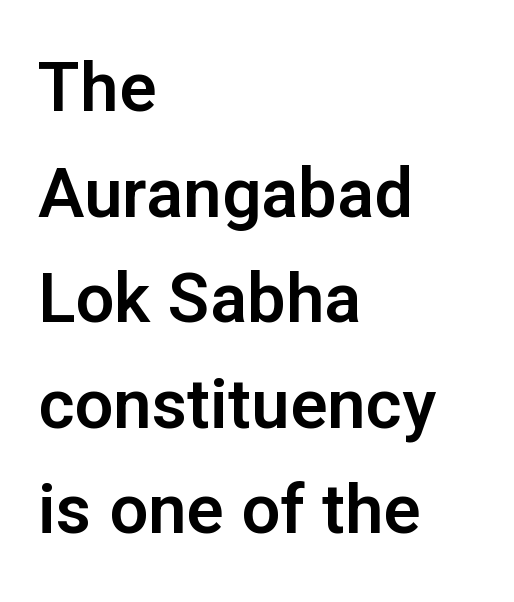
{"serif": "no", "italic": "no", "width": "normal", "stroke_contrast": "low", "x_height": "medium", "monospaced": "no", "underline": "no", "align": "left", "line_spacing": "normal", "line_spacing_ratio": 1.53, "letter_spacing": "normal", "letter_spacing_em": 0.0, "glyph_px": 69}
